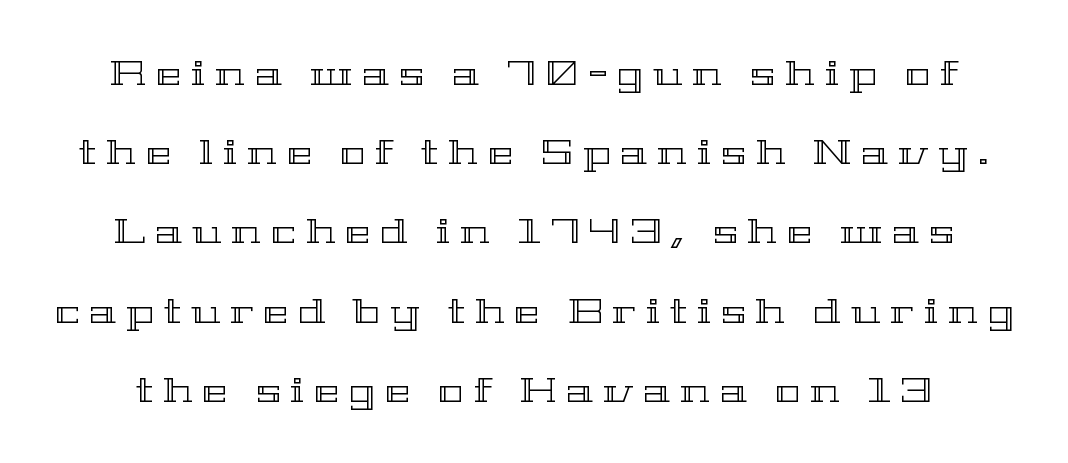
Honestly, there is no underline to notice here at all. How would I describe the line gaps? Wide and relaxed. Tall strokes in this sample are plumb rather than angled. You could not count columns in this text — the font is proportionally spaced.
